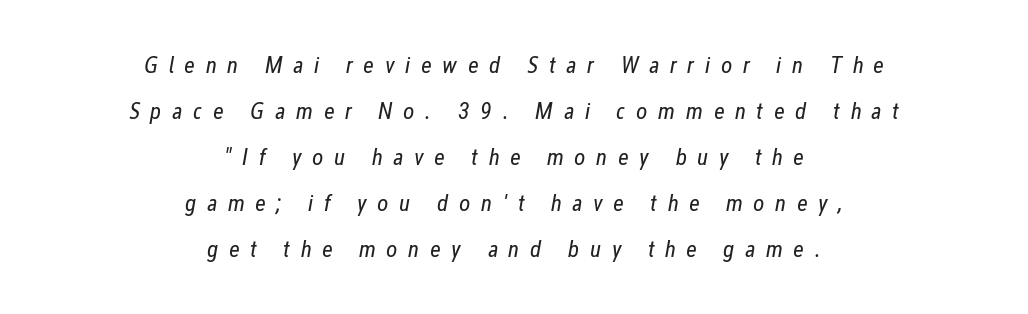
{"italic": "yes", "lean": "right", "slant_degrees": 12, "bold": "no", "underline": "no", "align": "center", "line_spacing": "loose", "line_spacing_ratio": 1.92, "letter_spacing": "wide", "letter_spacing_em": 0.44, "glyph_px": 24}
